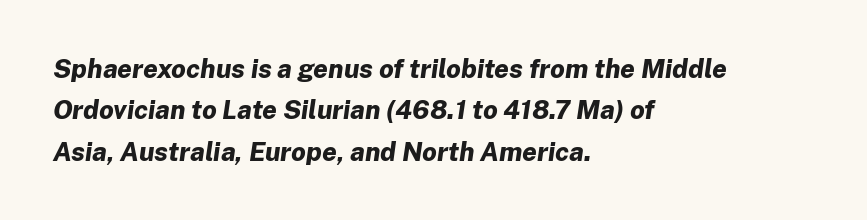
{"italic": "yes", "lean": "right", "slant_degrees": 8, "bold": "yes", "underline": "no", "align": "left", "line_spacing": "normal", "line_spacing_ratio": 1.59, "letter_spacing": "normal", "letter_spacing_em": 0.0, "glyph_px": 26}
